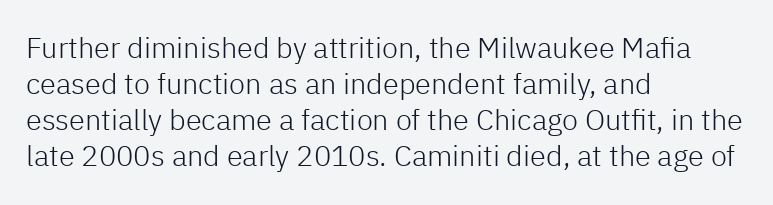
Serif or sans? Sans — the stroke terminals are bare. Horizontal alignment here is leftward, the default for most running prose. Default kerning and tracking; the words read as compact shapes. Style check: upright. Weight: in the light-to-regular range. Quick note: underline off.
